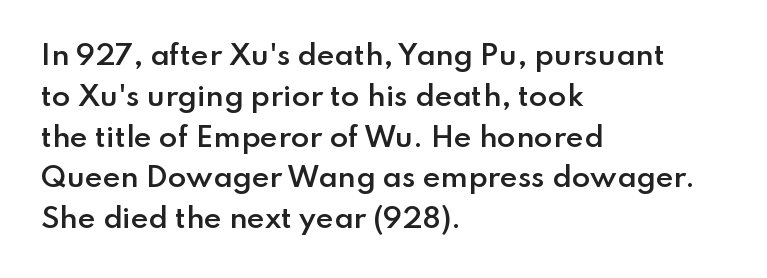
Q: Is the text bold? A: Semi-bold.
Q: Is the text italic (slanted)? A: No, it is upright.
Q: Is the text underlined? A: No.
Q: How is the paragraph aligned? A: Left-aligned.
Q: Is the spacing between letters normal or unusually wide? A: Normal.
Q: Is the spacing between lines tight, normal or loose? A: Normal.
